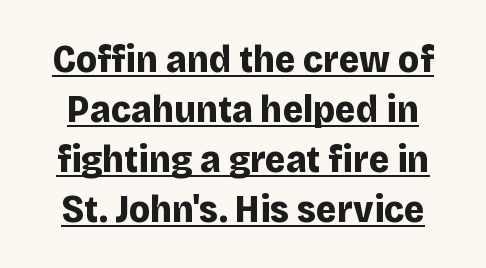
Q: Is the text bold? A: Yes.
Q: Is the text italic (slanted)? A: No, it is upright.
Q: Is the typeface a serif or a sans-serif typeface? A: Sans-serif.
Q: Is the text underlined? A: Yes.
Q: Is the spacing between letters normal or unusually wide? A: Normal.
Q: Is the spacing between lines tight, normal or loose? A: Normal.
Q: Width (condensed, normal, or wide)? A: Normal.
Q: Stroke contrast? A: Low.
Q: x-height? A: Large.
Q: Monospaced? A: No.
